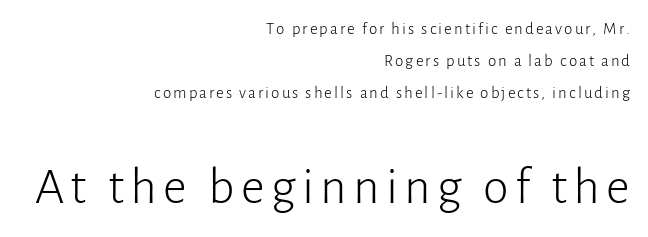
No letter is thick-stroked: the sample isn't bold. Visually the block forms a straight wall on the right and a jagged coastline on the left. A sans-serif font was chosen for this passage. Style check: upright. Does the bottom block carry the larger type? Yes, it does.
